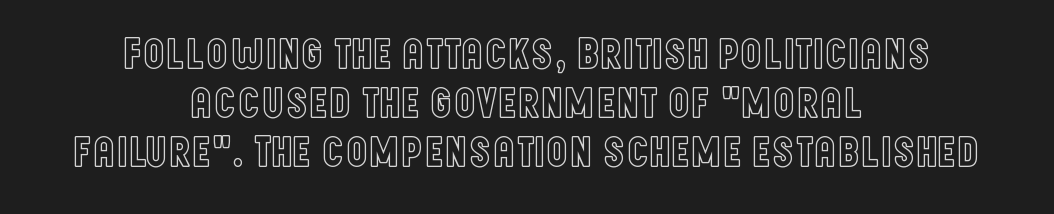
The image shows 44 px condensed type, upright; set centered, tight line spacing (1.11x), normal letter spacing, not underlined; a large x-height.
